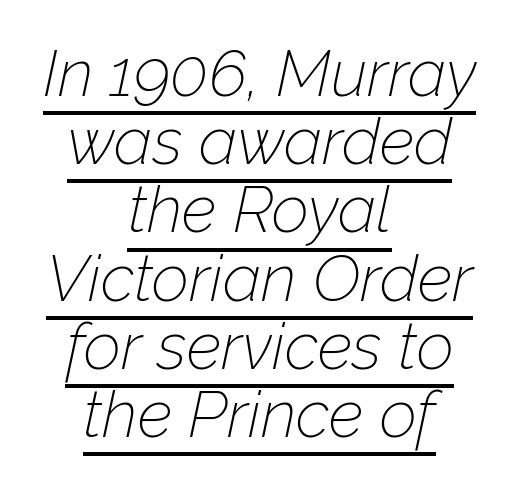
Here the glyphs are tracked normally, forming tight word shapes. No letter is thick-stroked: the sample isn't bold. Does a line run under the words? Yes, clearly. Italic: yes, the glyphs are oblique. The passage shown is typed in a proportional face where columns would drift.
